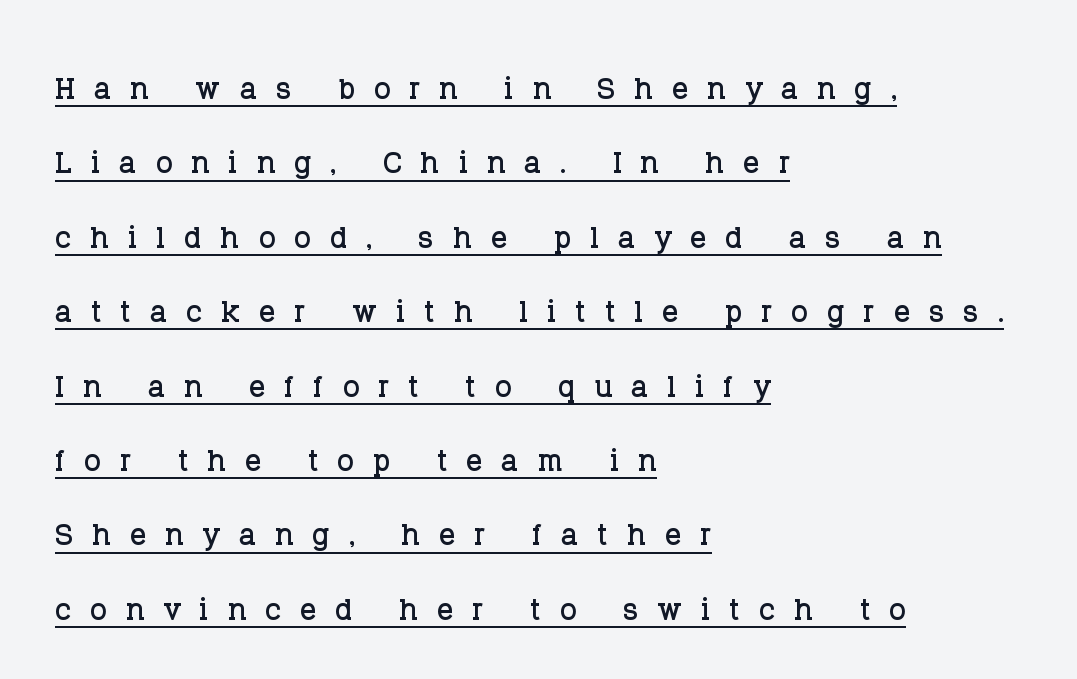
{"serif": "yes", "italic": "no", "width": "normal", "stroke_contrast": "low", "x_height": "large", "monospaced": "no", "underline": "yes", "align": "left", "line_spacing_ratio": 1.86, "letter_spacing": "wide", "letter_spacing_em": 0.47, "glyph_px": 40}
